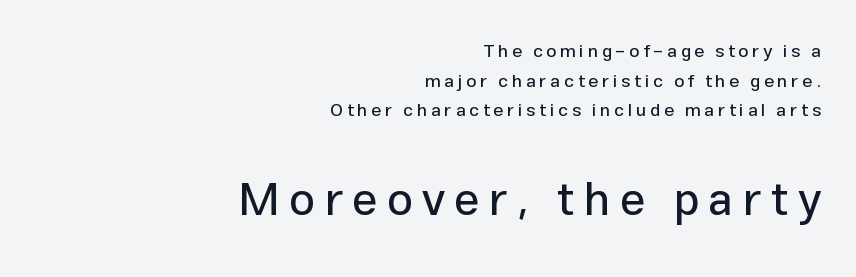
Q: Is the text italic (slanted)? A: No, it is upright.
Q: Is the typeface a serif or a sans-serif typeface? A: Sans-serif.
Q: Is the text underlined? A: No.
Q: How is the paragraph aligned? A: Right-aligned.
Q: Is the spacing between letters normal or unusually wide? A: Unusually wide.
Q: Is the spacing between lines tight, normal or loose? A: Normal.
Q: Which block of text is set in a larger size, the first (top) or the second (bottom)? A: The second (bottom) one.
Q: Width (condensed, normal, or wide)? A: Normal.
Q: Stroke contrast? A: Low.
Q: x-height? A: Medium.
Q: Monospaced? A: No.
